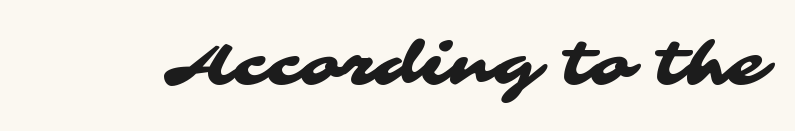
Anything drawn beneath the words? Only blank space. Do the characters align in a grid? No, the font is proportional. Observe the ordinary spacing: letters are neighbours, not strangers. Note: no serifs on the glyphs.
